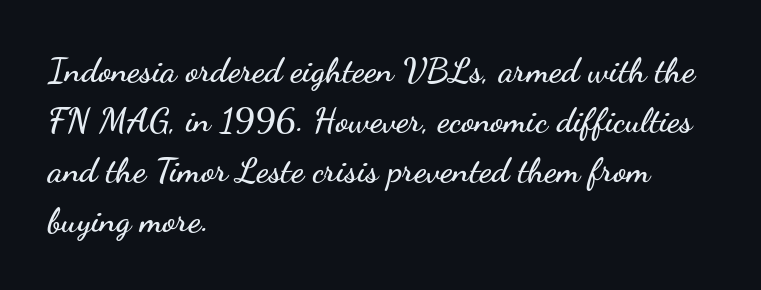
Q: Is the text italic (slanted)? A: Yes.
Q: Is the typeface a serif or a sans-serif typeface? A: Sans-serif.
Q: Is the text underlined? A: No.
Q: How is the paragraph aligned? A: Left-aligned.
Q: Is the spacing between letters normal or unusually wide? A: Normal.
Q: Is the spacing between lines tight, normal or loose? A: Normal.
Q: Width (condensed, normal, or wide)? A: Wide.
Q: Stroke contrast? A: Low.
Q: x-height? A: Small.
Q: Monospaced? A: No.
